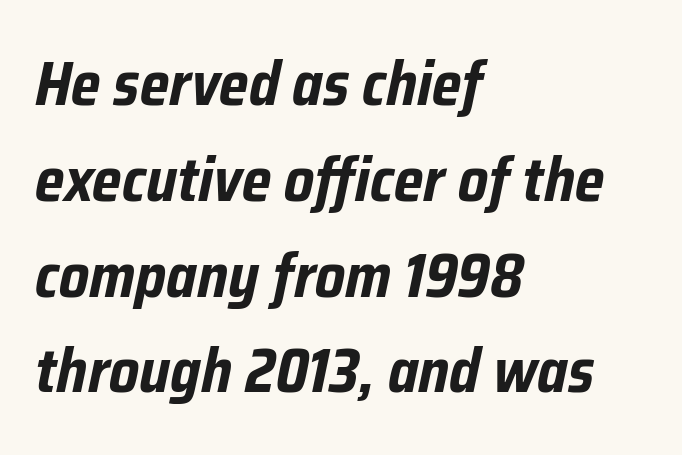
{"italic": "yes", "lean": "right", "slant_degrees": 12, "bold": "yes", "weight": "bold", "width": "condensed", "stroke_contrast": "low", "x_height": "medium", "monospaced": "no", "underline": "no", "align": "left", "line_spacing": "normal", "line_spacing_ratio": 1.57, "letter_spacing": "normal", "letter_spacing_em": 0.0, "glyph_px": 61}
